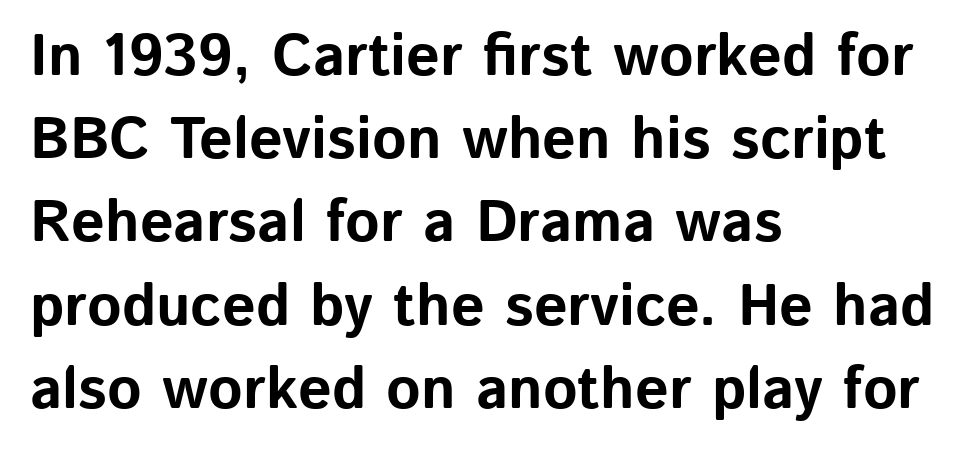
{"serif": "no", "italic": "no", "bold": "yes", "weight": "bold", "width": "normal", "stroke_contrast": "low", "x_height": "medium", "monospaced": "no", "underline": "no", "align": "left", "line_spacing": "normal", "line_spacing_ratio": 1.41, "letter_spacing": "normal", "letter_spacing_em": 0.0, "glyph_px": 59}
